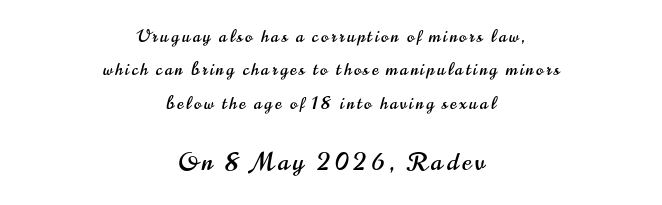
Q: Is the text italic (slanted)? A: Yes.
Q: Is the text underlined? A: No.
Q: How is the paragraph aligned? A: Centered.
Q: Is the spacing between lines tight, normal or loose? A: Loose.
Q: Which block of text is set in a larger size, the first (top) or the second (bottom)? A: The second (bottom) one.
